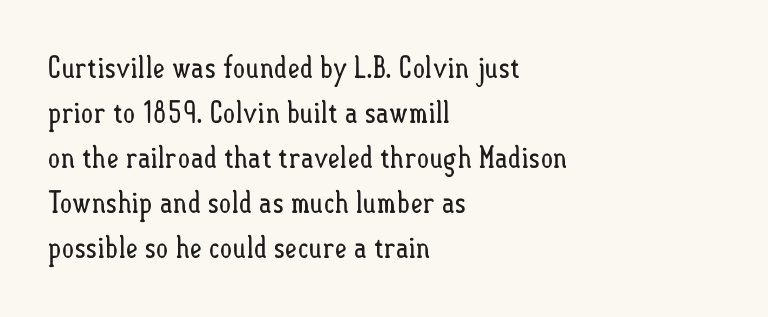
Q: Is the text bold? A: No.
Q: Is the text italic (slanted)? A: No, it is upright.
Q: Is the text underlined? A: No.
Q: How is the paragraph aligned? A: Left-aligned.
Q: Is the spacing between letters normal or unusually wide? A: Normal.
Q: Is the spacing between lines tight, normal or loose? A: Normal.
Q: Width (condensed, normal, or wide)? A: Condensed.
Q: Stroke contrast? A: Low.
Q: x-height? A: Small.
Q: Monospaced? A: No.
